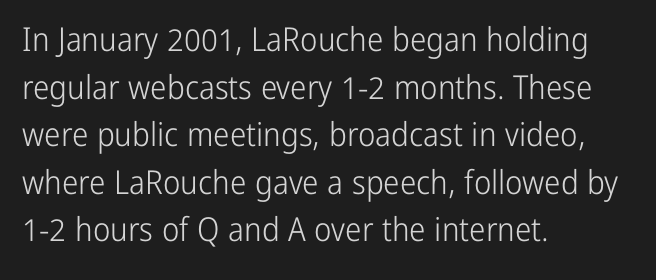
{"serif": "no", "italic": "no", "bold": "no", "weight": "light", "width": "condensed", "stroke_contrast": "low", "x_height": "medium", "monospaced": "no", "underline": "no", "align": "left", "line_spacing": "normal", "line_spacing_ratio": 1.44, "letter_spacing": "normal", "letter_spacing_em": 0.0, "glyph_px": 33}
